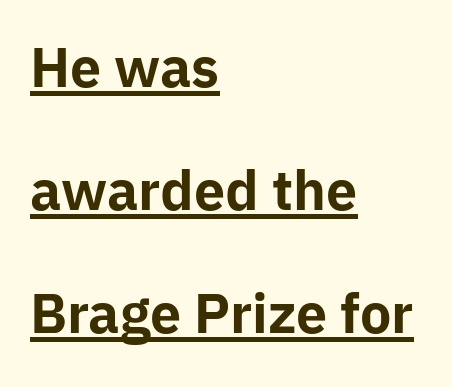
Q: Is the text bold? A: Yes.
Q: Is the text italic (slanted)? A: No, it is upright.
Q: Is the typeface a serif or a sans-serif typeface? A: Sans-serif.
Q: Is the text underlined? A: Yes.
Q: How is the paragraph aligned? A: Left-aligned.
Q: Is the spacing between letters normal or unusually wide? A: Normal.
Q: Is the spacing between lines tight, normal or loose? A: Loose.
Q: Width (condensed, normal, or wide)? A: Normal.
Q: Stroke contrast? A: Low.
Q: x-height? A: Medium.
Q: Monospaced? A: No.
